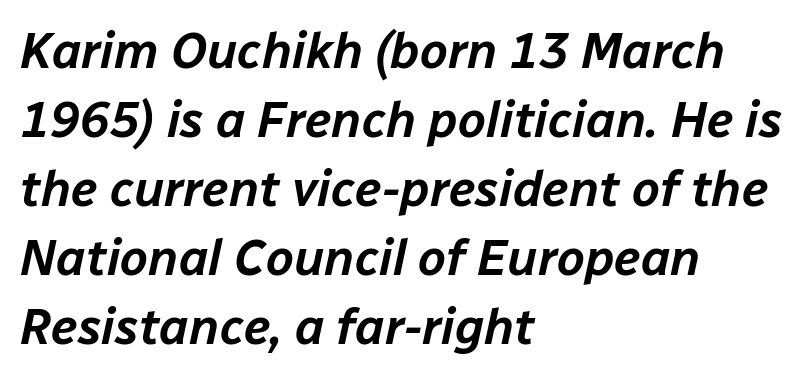
{"italic": "yes", "lean": "right", "slant_degrees": 12, "width": "normal", "stroke_contrast": "low", "x_height": "medium", "monospaced": "no", "underline": "no", "align": "left", "line_spacing": "normal", "line_spacing_ratio": 1.38, "letter_spacing": "normal", "letter_spacing_em": 0.0, "glyph_px": 50}
